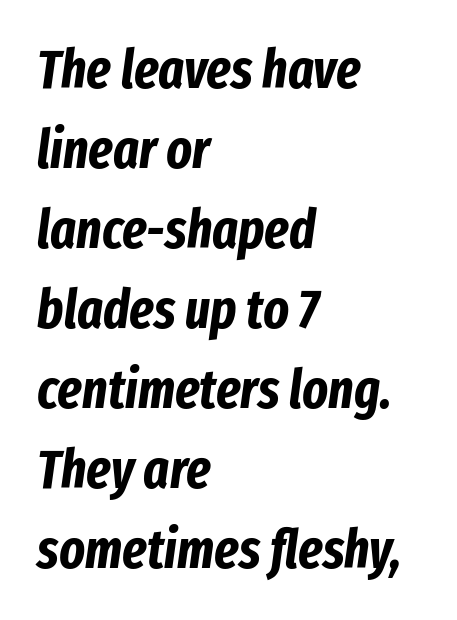
Q: Is the text bold? A: Yes.
Q: Is the text italic (slanted)? A: Yes, it leans right by about 8 degrees.
Q: Is the text underlined? A: No.
Q: How is the paragraph aligned? A: Left-aligned.
Q: Is the spacing between letters normal or unusually wide? A: Normal.
Q: Is the spacing between lines tight, normal or loose? A: Normal.
Q: Width (condensed, normal, or wide)? A: Condensed.
Q: Stroke contrast? A: Low.
Q: x-height? A: Medium.
Q: Monospaced? A: No.
